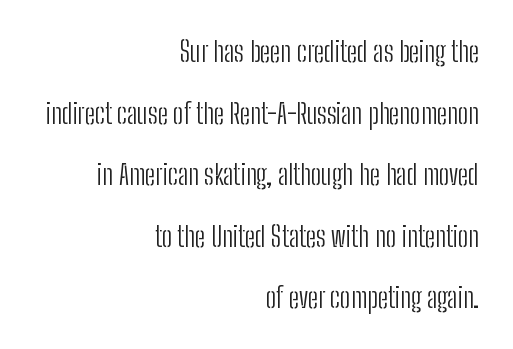
This reads as an unemphasized weight, regular at the heaviest. No extra tracking has been applied to these lines. The ragged edge is on the left, which tells us the setting is flush right. A typesetter would call this proportional, since set widths differ per character.
